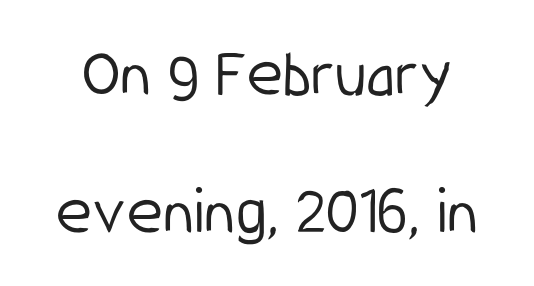
Q: Is the text bold? A: No.
Q: Is the text italic (slanted)? A: No, it is upright.
Q: Is the typeface a serif or a sans-serif typeface? A: Sans-serif.
Q: Is the text underlined? A: No.
Q: Is the spacing between letters normal or unusually wide? A: Normal.
Q: Is the spacing between lines tight, normal or loose? A: Loose.
Q: Width (condensed, normal, or wide)? A: Condensed.
Q: Stroke contrast? A: Low.
Q: x-height? A: Medium.
Q: Monospaced? A: No.
